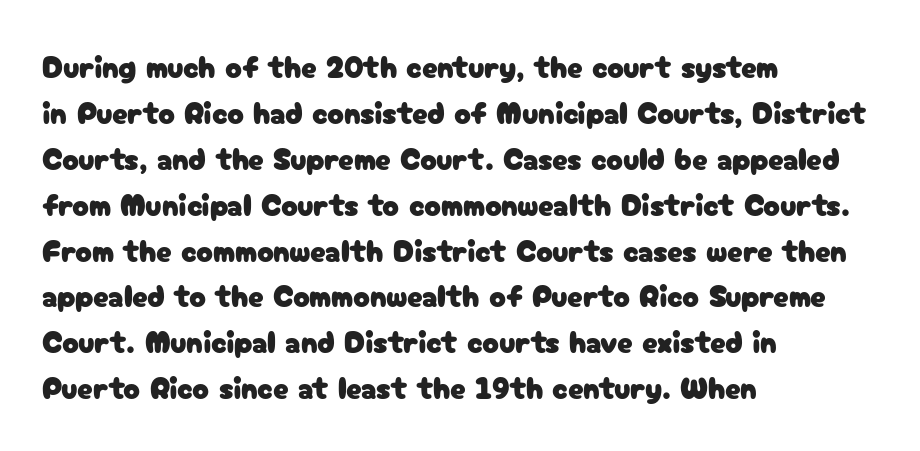
Vertical spacing — default. A roman cut, with each character standing at attention. A bare baseline throughout the passage. Compared with a centered layout, this one pins lines to the left instead.
